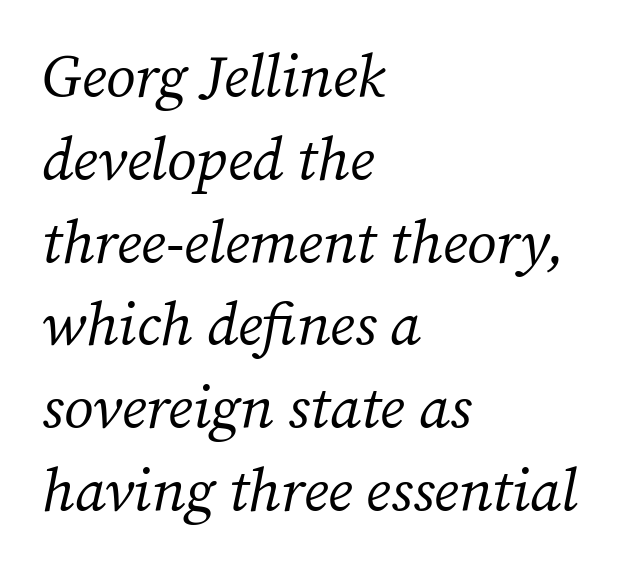
Stem width sits at or under what a default text font uses. The passage shown stacks its lines at a standard gap. Typeset ragged right — the left edge is the straight one. Note: serifs present on the glyphs. Beneath every word, the page is bare. Varying glyph widths throughout — classic text-font behaviour.
